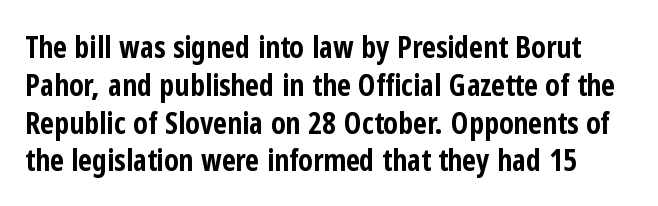
The image shows 30 px bold, condensed sans-serif type, upright; set normal line spacing (1.26x), normal letter spacing, not underlined; low stroke contrast and a medium x-height.
